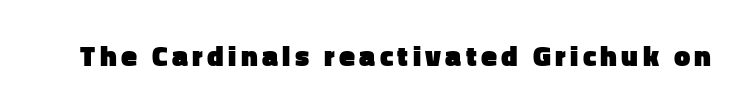
{"serif": "no", "italic": "no", "bold": "yes", "weight": "heavy", "width": "normal", "stroke_contrast": "low", "x_height": "medium", "monospaced": "no", "underline": "no", "glyph_px": 29}
